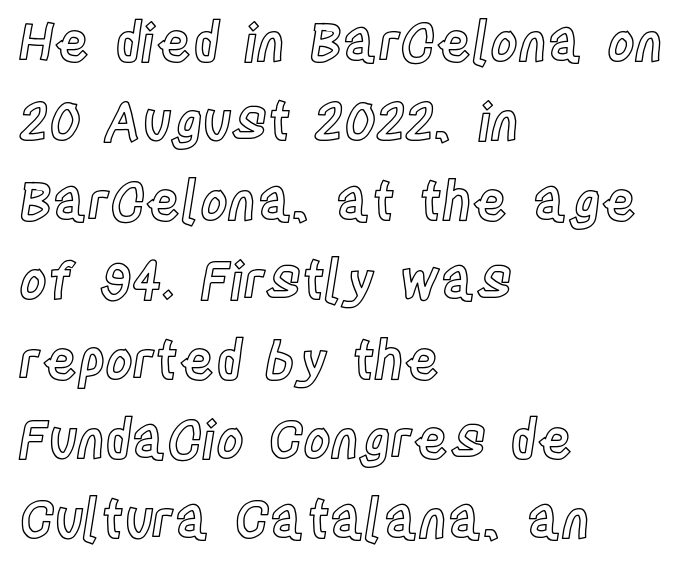
Q: Is the text italic (slanted)? A: Yes.
Q: Is the text underlined? A: No.
Q: How is the paragraph aligned? A: Left-aligned.
Q: Is the spacing between letters normal or unusually wide? A: Normal.
Q: Is the spacing between lines tight, normal or loose? A: Normal.
Q: Width (condensed, normal, or wide)? A: Condensed.
Q: x-height? A: Large.
Q: Monospaced? A: No.
